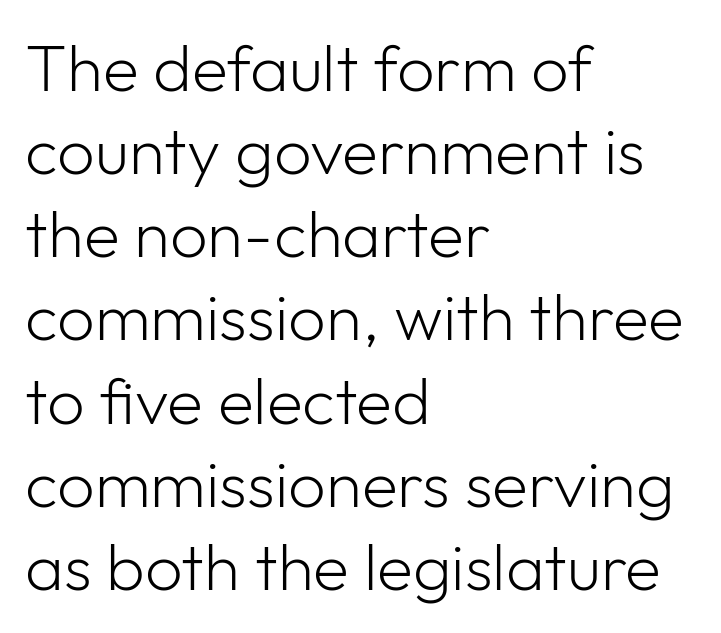
{"serif": "no", "italic": "no", "bold": "no", "weight": "light", "width": "normal", "stroke_contrast": "low", "x_height": "medium", "monospaced": "no", "underline": "no", "align": "left", "line_spacing": "normal", "line_spacing_ratio": 1.26, "letter_spacing": "normal", "letter_spacing_em": 0.0, "glyph_px": 66}
